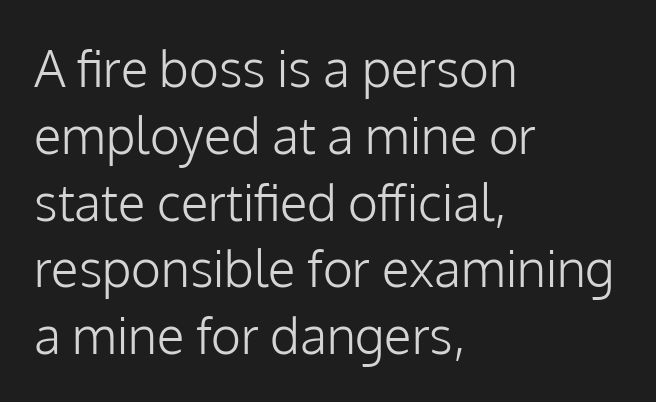
The image shows 51 px light sans-serif type, upright; set left-aligned, normal line spacing (1.31x), normal letter spacing, not underlined; low stroke contrast and a medium x-height.
